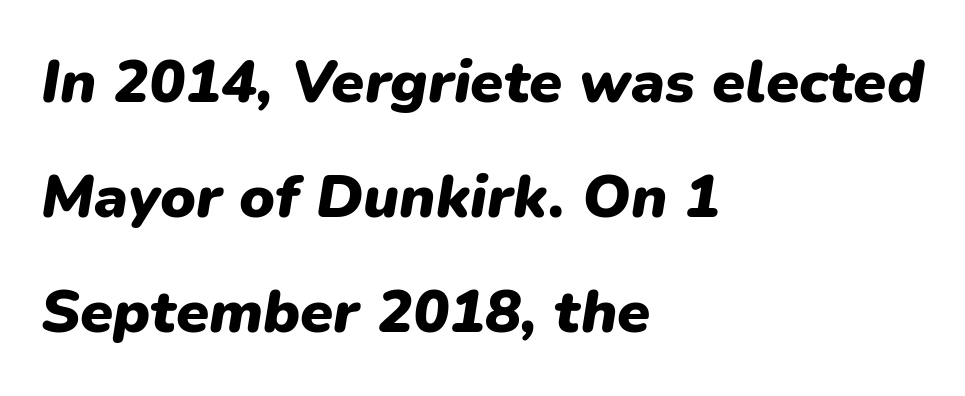
Q: Is the text bold? A: Yes.
Q: Is the text italic (slanted)? A: Yes, it leans right by about 9 degrees.
Q: Is the text underlined? A: No.
Q: How is the paragraph aligned? A: Left-aligned.
Q: Is the spacing between letters normal or unusually wide? A: Normal.
Q: Is the spacing between lines tight, normal or loose? A: Loose.
Q: Width (condensed, normal, or wide)? A: Normal.
Q: Stroke contrast? A: Low.
Q: x-height? A: Medium.
Q: Monospaced? A: No.
